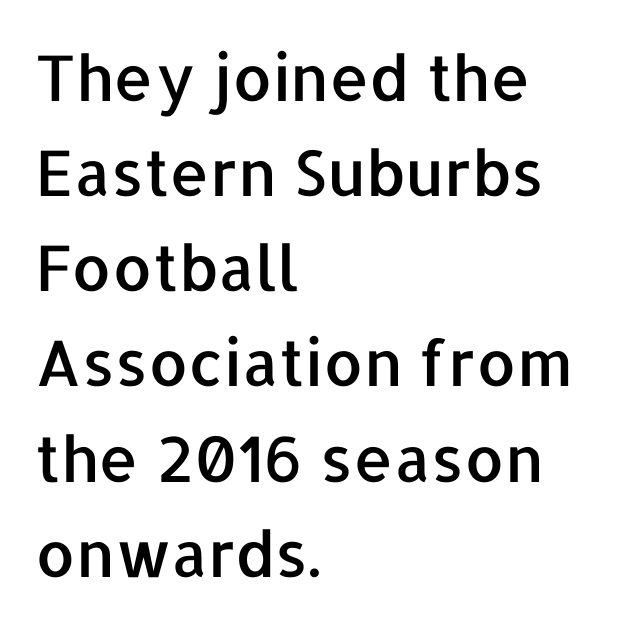
{"serif": "no", "italic": "no", "width": "normal", "stroke_contrast": "low", "x_height": "medium", "monospaced": "no", "underline": "no", "align": "left", "line_spacing": "normal", "line_spacing_ratio": 1.51, "letter_spacing": "normal", "letter_spacing_em": 0.0, "glyph_px": 63}
